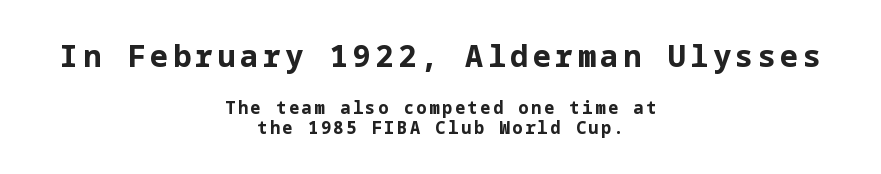
The image shows 30 px bold sans-serif type, upright; set centered, line spacing 1.22x, not underlined; the first (top) block is 1.76x larger; low stroke contrast and a medium x-height.
